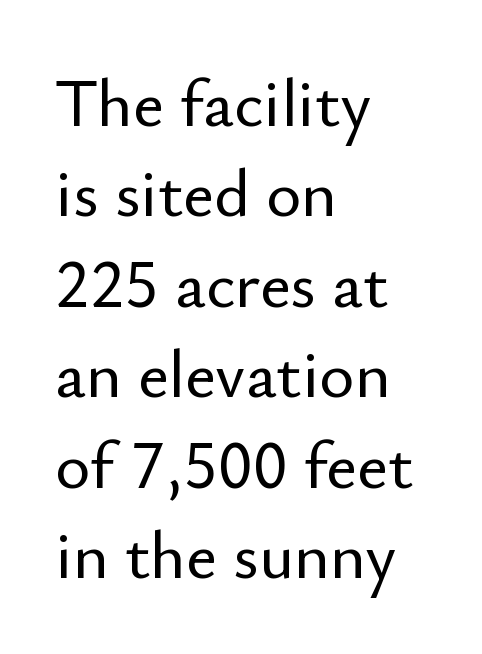
{"serif": "no", "italic": "no", "width": "normal", "stroke_contrast": "low", "x_height": "small", "monospaced": "no", "underline": "no", "align": "left", "line_spacing": "normal", "line_spacing_ratio": 1.35, "letter_spacing": "normal", "letter_spacing_em": 0.0, "glyph_px": 67}
